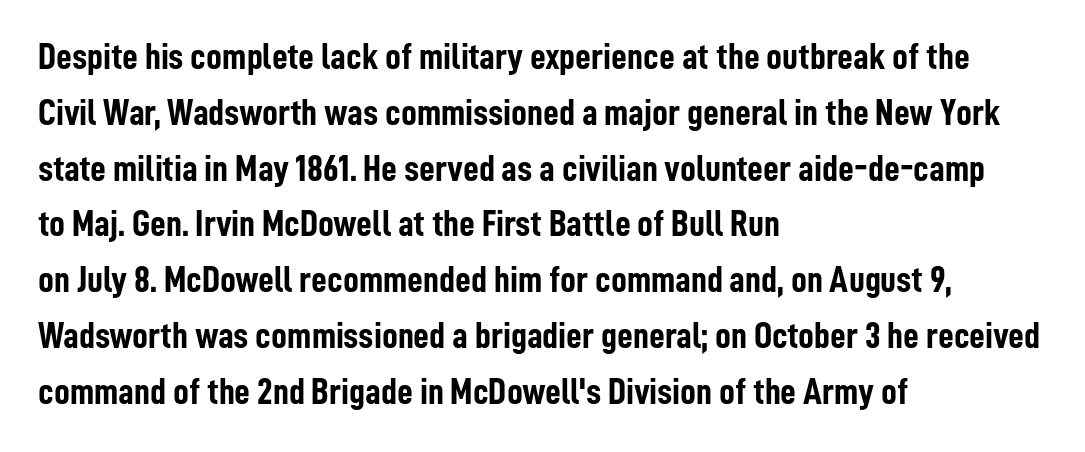
Q: Is the text bold? A: Yes.
Q: Is the text italic (slanted)? A: No, it is upright.
Q: Is the typeface a serif or a sans-serif typeface? A: Sans-serif.
Q: Is the text underlined? A: No.
Q: How is the paragraph aligned? A: Left-aligned.
Q: Is the spacing between letters normal or unusually wide? A: Normal.
Q: Is the spacing between lines tight, normal or loose? A: Normal.
Q: Width (condensed, normal, or wide)? A: Condensed.
Q: Stroke contrast? A: Low.
Q: x-height? A: Medium.
Q: Monospaced? A: No.
